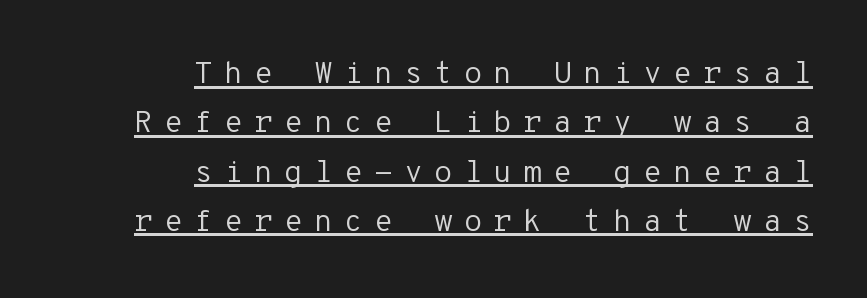
Substantial extra tracking has been applied to these lines. You can see a thin bar hugging the bottom of the glyphs. Stroke thickness stays within the range of a standard reading face or lighter. Evenly set lines give the paragraph a standard silhouette. The letters stand upright; this is a roman face.
